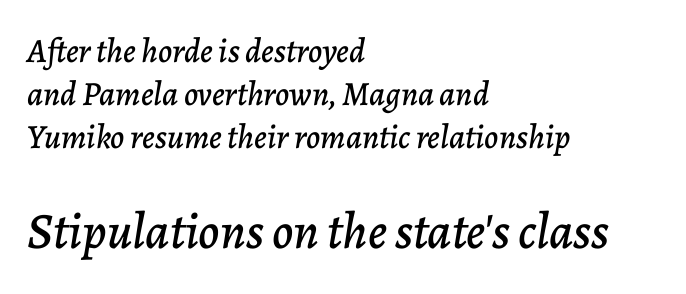
The image shows 51 px text type, italic (leaning right); set left-aligned, normal line spacing (1.26x), normal letter spacing, not underlined; the second (bottom) block is 1.5x larger; low stroke contrast and a medium x-height.
